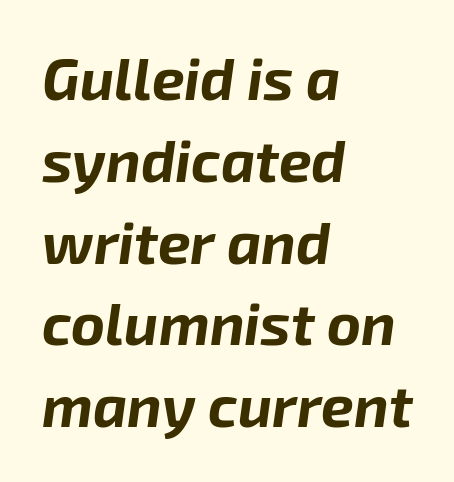
The image shows 58 px bold type, italic (leaning right); set left-aligned, normal line spacing (1.41x), normal letter spacing, not underlined; low stroke contrast and a medium x-height.
